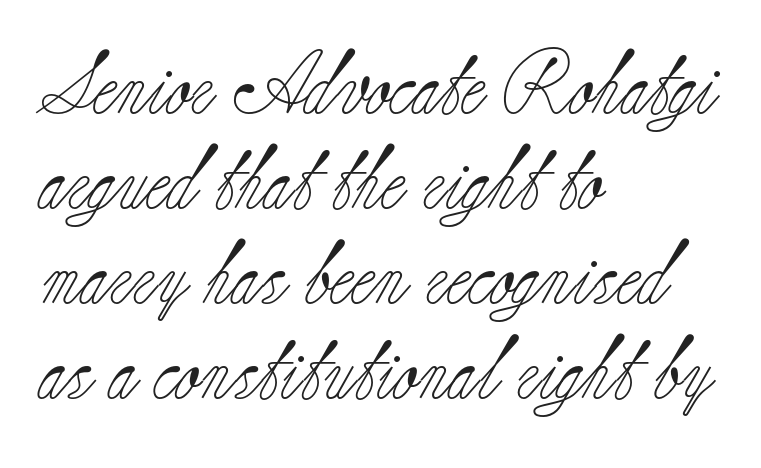
The image shows 63 px light serif type; set left-aligned, normal line spacing (1.51x), normal letter spacing, not underlined; low stroke contrast and a small x-height.
